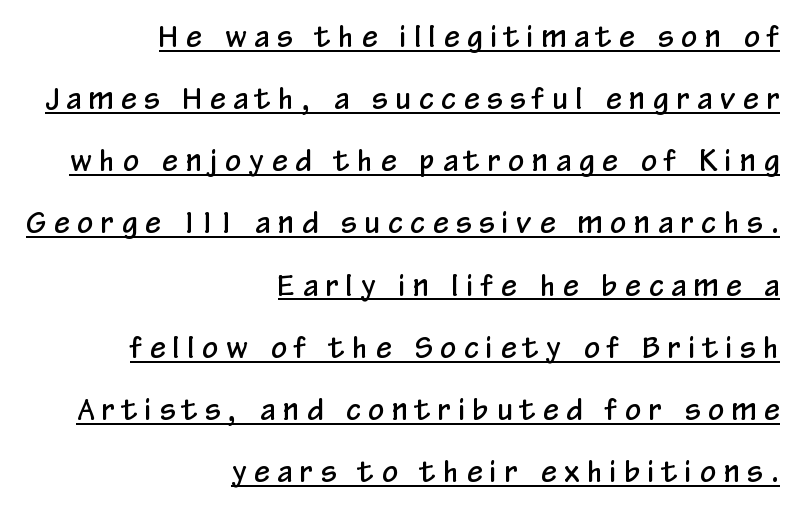
Here the designer chose a conventional face with non-uniform glyph widths. Underlining? Definitely there. What's the leading like? Stretched, with rows far apart. Check where the strokes stop: nothing finishes them off — pure sans. The lines in this sample share a right terminus and differ only in where they begin.
